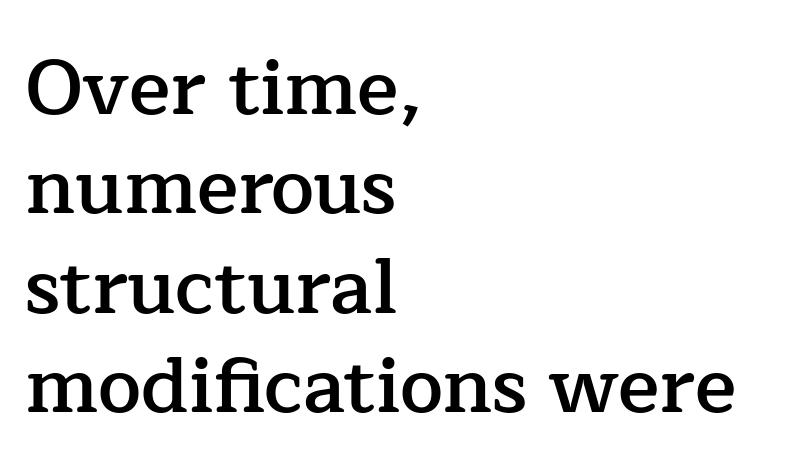
The image shows 77 px semibold serif type, upright; set left-aligned, normal line spacing (1.29x), normal letter spacing, not underlined; low stroke contrast and a medium x-height.
